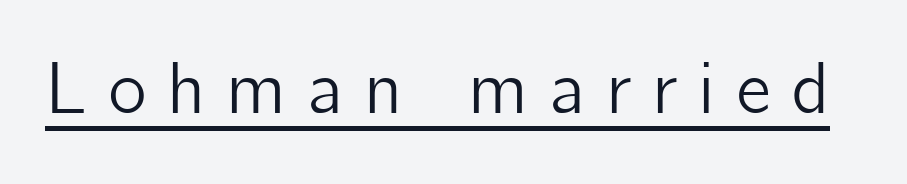
{"serif": "no", "italic": "no", "width": "normal", "stroke_contrast": "low", "x_height": "medium", "monospaced": "no", "underline": "yes", "letter_spacing": "wide", "letter_spacing_em": 0.28, "glyph_px": 74}
